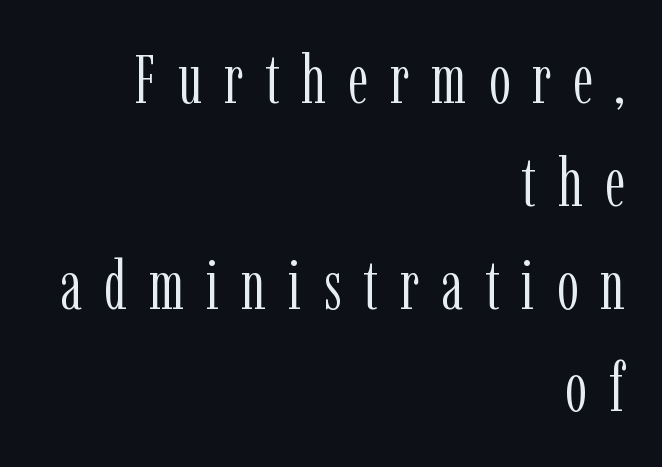
{"serif": "yes", "italic": "no", "bold": "no", "weight": "light", "width": "condensed", "stroke_contrast": "low", "x_height": "medium", "monospaced": "no", "underline": "no", "align": "right", "line_spacing": "normal", "line_spacing_ratio": 1.49, "letter_spacing": "wide", "letter_spacing_em": 0.32, "glyph_px": 69}
